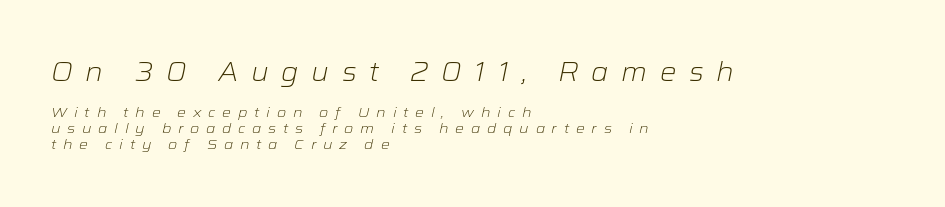
Q: Is the text bold? A: No.
Q: Is the text italic (slanted)? A: Yes, it leans right by about 12 degrees.
Q: Is the text underlined? A: No.
Q: How is the paragraph aligned? A: Left-aligned.
Q: Is the spacing between letters normal or unusually wide? A: Unusually wide.
Q: Is the spacing between lines tight, normal or loose? A: Tight.
Q: Which block of text is set in a larger size, the first (top) or the second (bottom)? A: The first (top) one.
